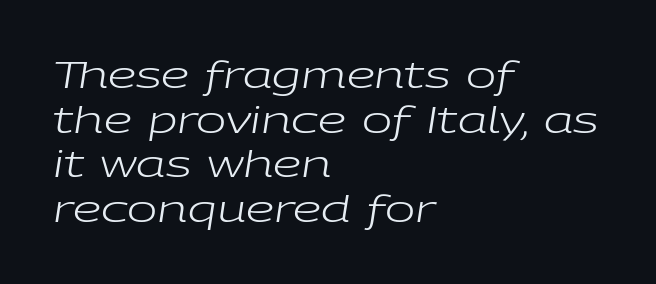
{"italic": "yes", "lean": "right", "slant_degrees": 9, "bold": "no", "weight": "regular", "width": "wide", "stroke_contrast": "low", "x_height": "medium", "monospaced": "no", "underline": "no", "align": "left", "line_spacing_ratio": 1.24, "letter_spacing": "normal", "letter_spacing_em": 0.0, "glyph_px": 36}
